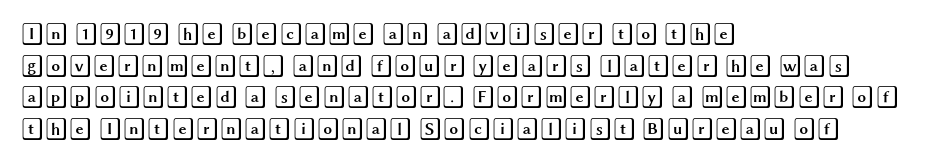
Ordinary non-slanted type is in use. Letter spacing: default. This sample is left-justified, so line endings fall wherever the words run out. Underline: absent. Successive baselines arrive at the customary interval.
